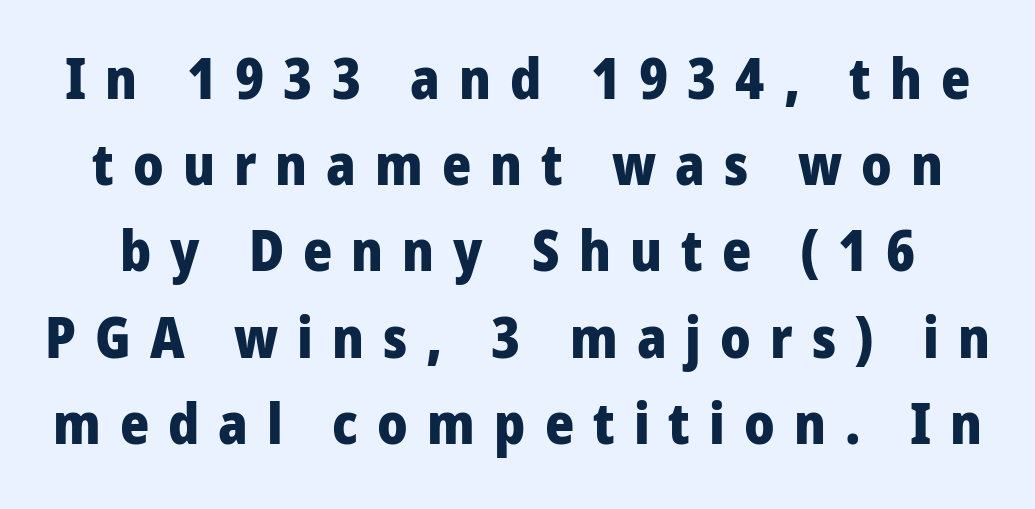
Q: Is the text bold? A: Yes.
Q: Is the text italic (slanted)? A: No, it is upright.
Q: Is the typeface a serif or a sans-serif typeface? A: Sans-serif.
Q: Is the text underlined? A: No.
Q: Is the spacing between letters normal or unusually wide? A: Unusually wide.
Q: Is the spacing between lines tight, normal or loose? A: Normal.
Q: Width (condensed, normal, or wide)? A: Normal.
Q: Stroke contrast? A: Low.
Q: x-height? A: Medium.
Q: Monospaced? A: No.
